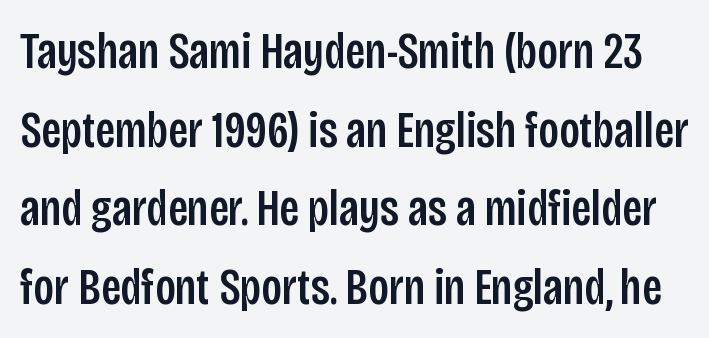
Q: Is the text italic (slanted)? A: No, it is upright.
Q: Is the typeface a serif or a sans-serif typeface? A: Sans-serif.
Q: Is the text underlined? A: No.
Q: Is the spacing between letters normal or unusually wide? A: Normal.
Q: Is the spacing between lines tight, normal or loose? A: Normal.
Q: Width (condensed, normal, or wide)? A: Condensed.
Q: Stroke contrast? A: Low.
Q: x-height? A: Large.
Q: Monospaced? A: No.
